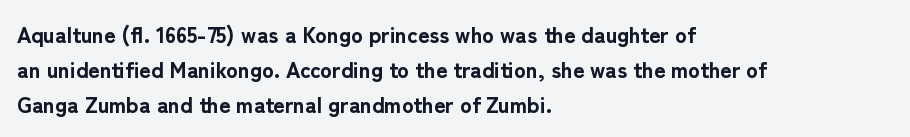
The image shows 22 px bold type, upright; set left-aligned, normal line spacing (1.59x), normal letter spacing, not underlined.
